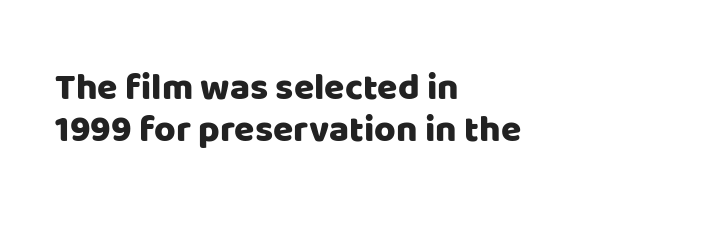
The image shows 37 px sans-serif type, upright; set left-aligned, tight line spacing (1.13x), normal letter spacing, not underlined; low stroke contrast and a large x-height.
